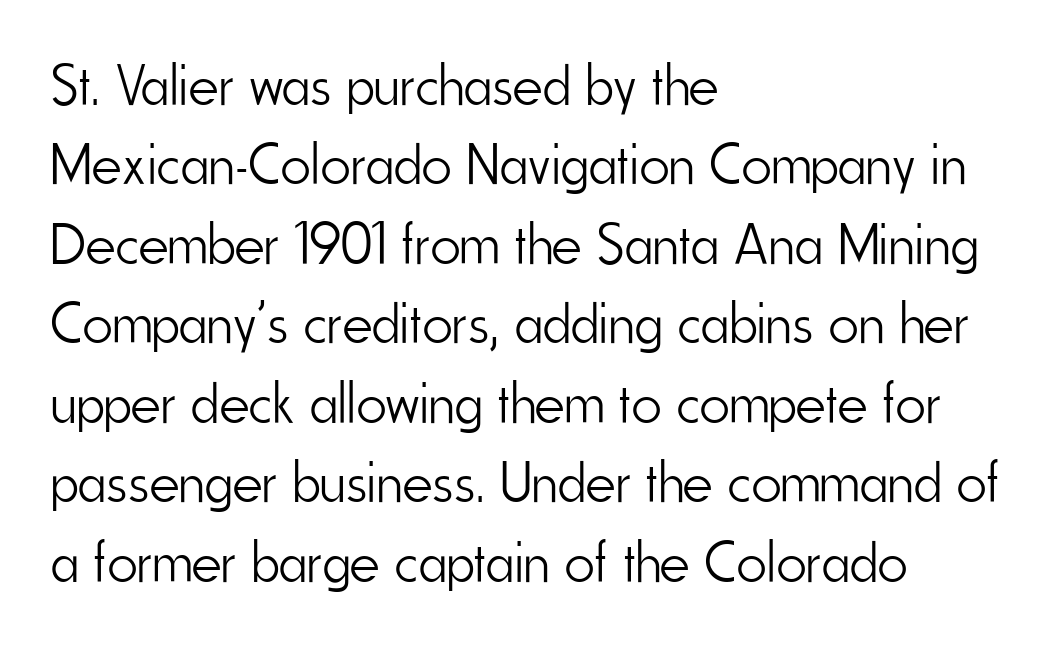
Check the space under the baseline: it is left empty. You could not count columns in this text — the font is proportionally spaced. Look at the tracking — it's just the regular setting, nothing added. Check where the strokes stop: nothing finishes them off — pure sans.
